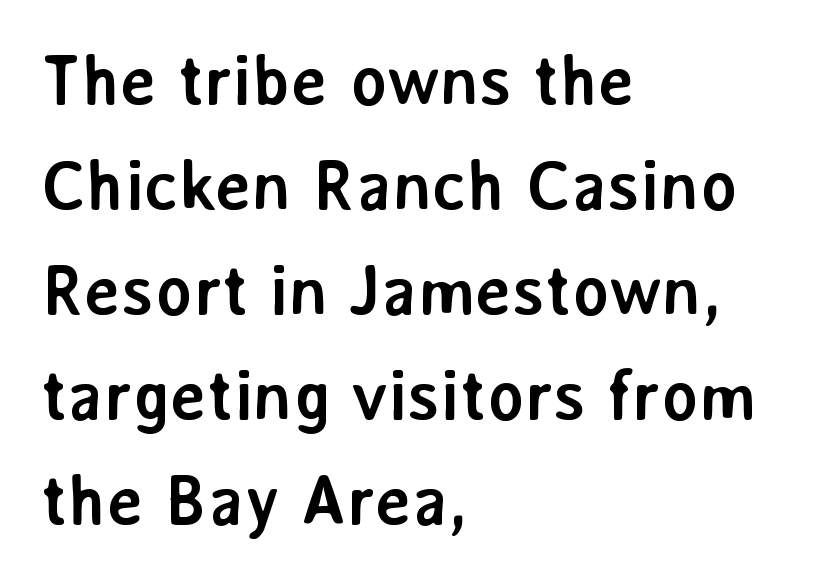
The image shows 70 px semibold sans-serif type, upright; set left-aligned, normal line spacing (1.5x), normal letter spacing, not underlined; low stroke contrast and a medium x-height.
